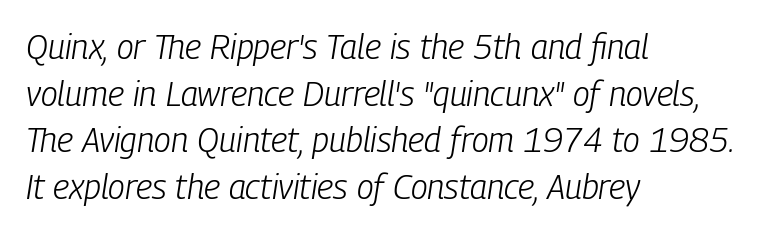
The font sits on the lighter half of the weight spectrum, regular included. Rows of type keep a routine distance in the vertical direction. Observe the lean: these are italic letterforms. Each word holds together tightly as a unit, with standard inter-letter gaps.
